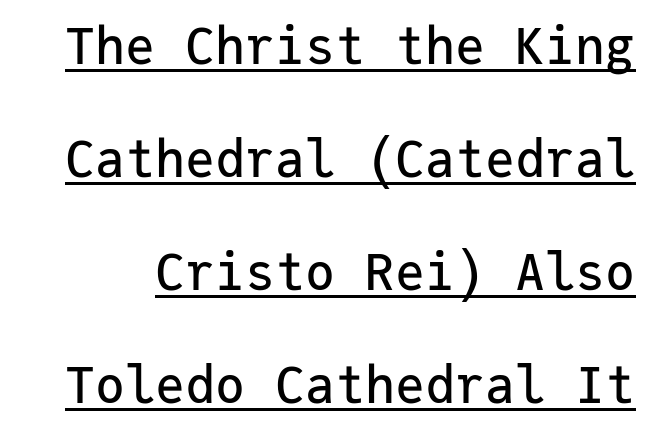
Q: Is the text italic (slanted)? A: No, it is upright.
Q: Is the typeface a serif or a sans-serif typeface? A: Sans-serif.
Q: Is the text underlined? A: Yes.
Q: Is the spacing between letters normal or unusually wide? A: Normal.
Q: Is the spacing between lines tight, normal or loose? A: Loose.
Q: Width (condensed, normal, or wide)? A: Normal.
Q: Stroke contrast? A: Low.
Q: x-height? A: Medium.
Q: Monospaced? A: Yes.
